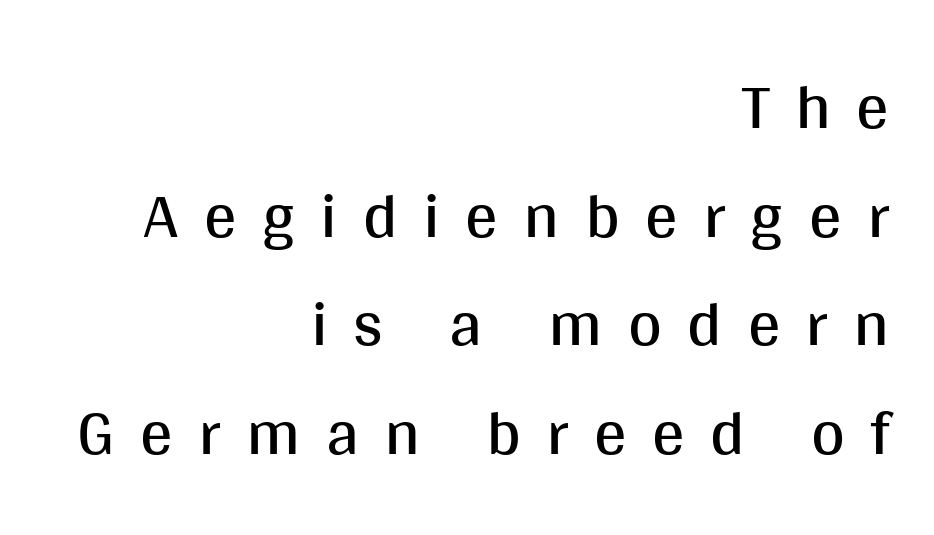
Q: Is the text bold? A: No.
Q: Is the text italic (slanted)? A: No, it is upright.
Q: Is the typeface a serif or a sans-serif typeface? A: Sans-serif.
Q: Is the text underlined? A: No.
Q: How is the paragraph aligned? A: Right-aligned.
Q: Is the spacing between letters normal or unusually wide? A: Unusually wide.
Q: Is the spacing between lines tight, normal or loose? A: Normal.
Q: Width (condensed, normal, or wide)? A: Normal.
Q: Stroke contrast? A: Medium.
Q: x-height? A: Large.
Q: Monospaced? A: No.
